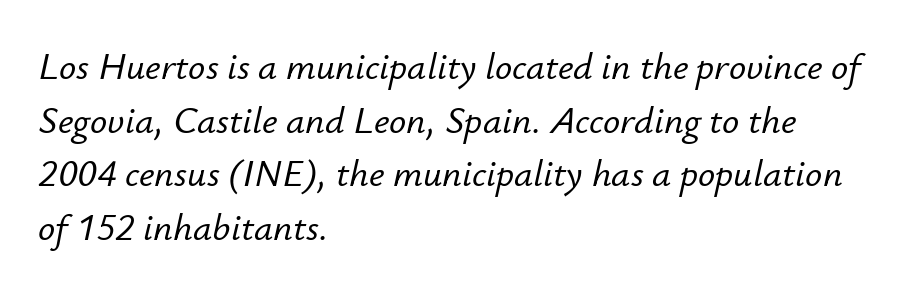
{"italic": "yes", "lean": "right", "slant_degrees": 12, "width": "normal", "stroke_contrast": "low", "x_height": "small", "monospaced": "no", "underline": "no", "align": "left", "line_spacing": "normal", "line_spacing_ratio": 1.41, "letter_spacing": "normal", "letter_spacing_em": 0.0, "glyph_px": 38}
